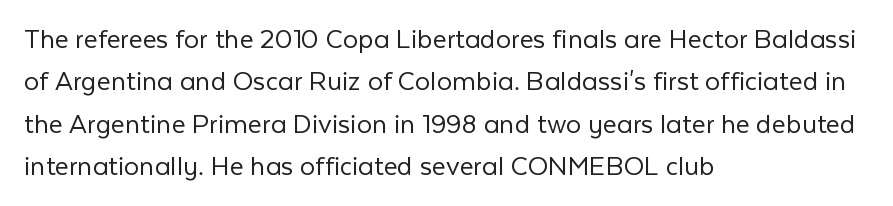
No italicization has been applied; the sample stays upright. Weight: not bold — regular or lighter. Varying glyph widths throughout — classic text-font behaviour. Each word holds together tightly as a unit, with standard inter-letter gaps. A classic flush-left, rag-right setting is used for this passage. The glyphs are unaccompanied by any horizontal stroke below them.
